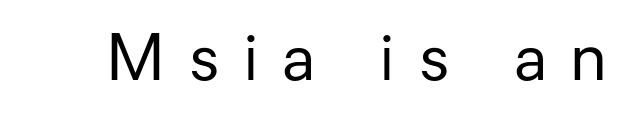
{"serif": "no", "italic": "no", "bold": "no", "weight": "regular", "width": "normal", "stroke_contrast": "low", "x_height": "medium", "monospaced": "no", "underline": "no", "letter_spacing": "wide", "letter_spacing_em": 0.39, "glyph_px": 63}
